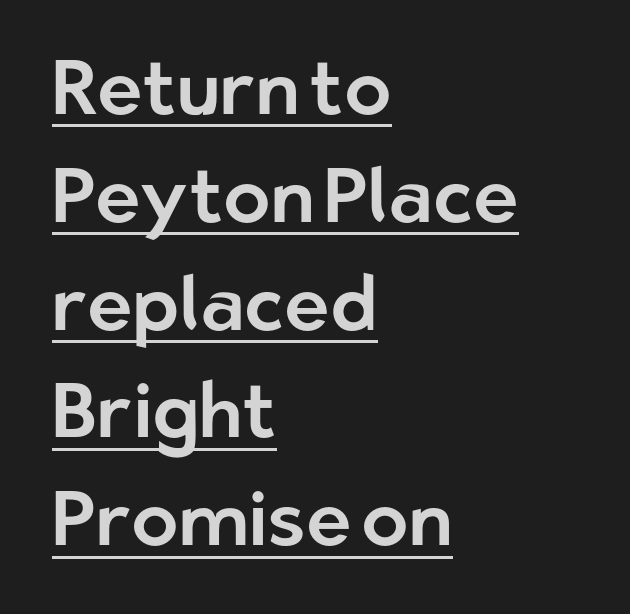
{"serif": "no", "italic": "no", "width": "normal", "stroke_contrast": "low", "x_height": "medium", "monospaced": "no", "underline": "yes", "align": "left", "line_spacing": "normal", "line_spacing_ratio": 1.4, "letter_spacing": "normal", "letter_spacing_em": 0.0, "glyph_px": 77}
